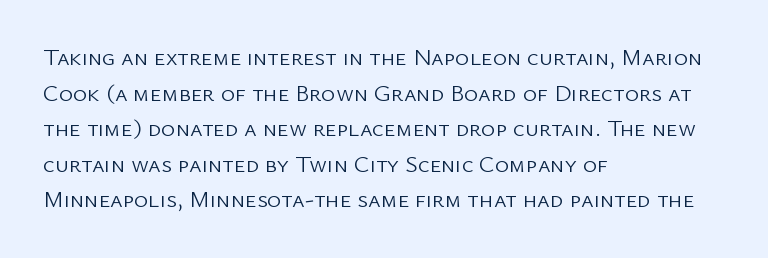
{"italic": "no", "bold": "no", "underline": "no", "align": "left", "line_spacing": "normal", "line_spacing_ratio": 1.48, "letter_spacing": "normal", "letter_spacing_em": 0.0, "glyph_px": 24}
